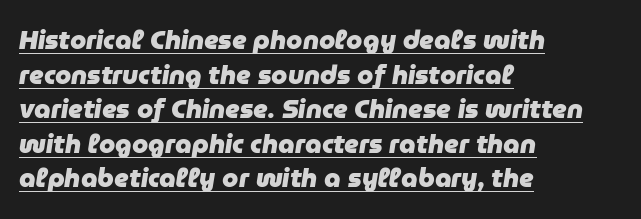
{"italic": "yes", "lean": "right", "slant_degrees": 9, "bold": "yes", "underline": "yes", "align": "left", "line_spacing": "normal", "line_spacing_ratio": 1.33, "letter_spacing": "normal", "letter_spacing_em": 0.0, "glyph_px": 26}
